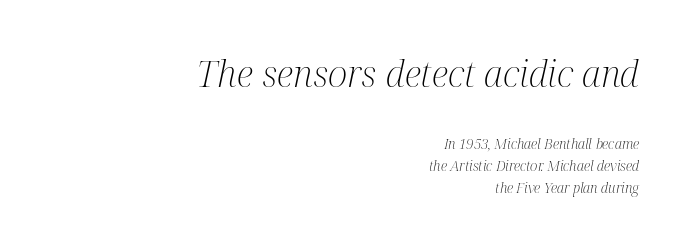
Q: Is the text bold? A: No.
Q: Is the text italic (slanted)? A: Yes, it leans right by about 12 degrees.
Q: Is the typeface a serif or a sans-serif typeface? A: Serif.
Q: Is the text underlined? A: No.
Q: How is the paragraph aligned? A: Right-aligned.
Q: Is the spacing between letters normal or unusually wide? A: Normal.
Q: Is the spacing between lines tight, normal or loose? A: Normal.
Q: Which block of text is set in a larger size, the first (top) or the second (bottom)? A: The first (top) one.
Q: Width (condensed, normal, or wide)? A: Condensed.
Q: Stroke contrast? A: Medium.
Q: x-height? A: Medium.
Q: Monospaced? A: No.
